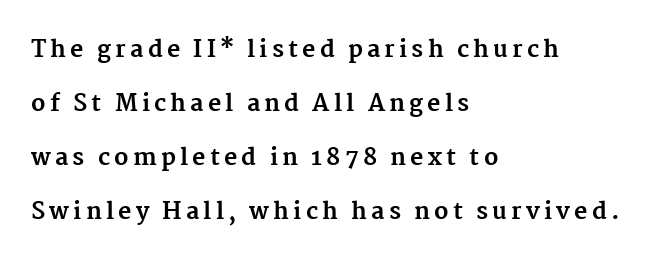
Q: Is the text bold? A: Yes.
Q: Is the text italic (slanted)? A: No, it is upright.
Q: Is the text underlined? A: No.
Q: How is the paragraph aligned? A: Left-aligned.
Q: Is the spacing between lines tight, normal or loose? A: Loose.
